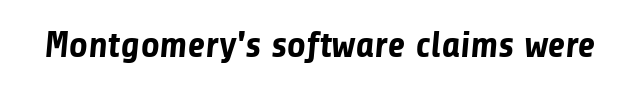
Is the type bold? Yes — the strokes are clearly thick and heavy. Short note: letters normally spaced. Note the varied advance widths — an 'i' is clearly narrower than an 'm'. Letterform terminals end flat and unadorned throughout the passage. Unmarked baselines from the first word to the last.
